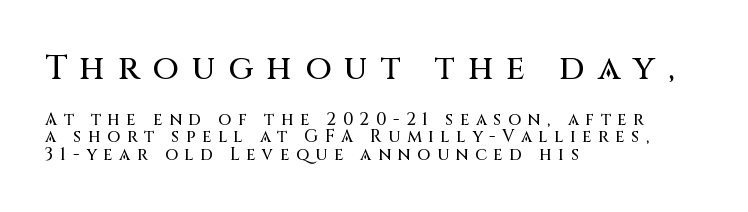
{"serif": "no", "italic": "no", "width": "normal", "stroke_contrast": "medium", "x_height": "large", "monospaced": "no", "underline": "no", "align": "left", "line_spacing": "tight", "line_spacing_ratio": 1.04, "letter_spacing": "wide", "letter_spacing_em": 0.38, "larger_block": "first", "size_ratio": 2.0, "glyph_px": 34}
